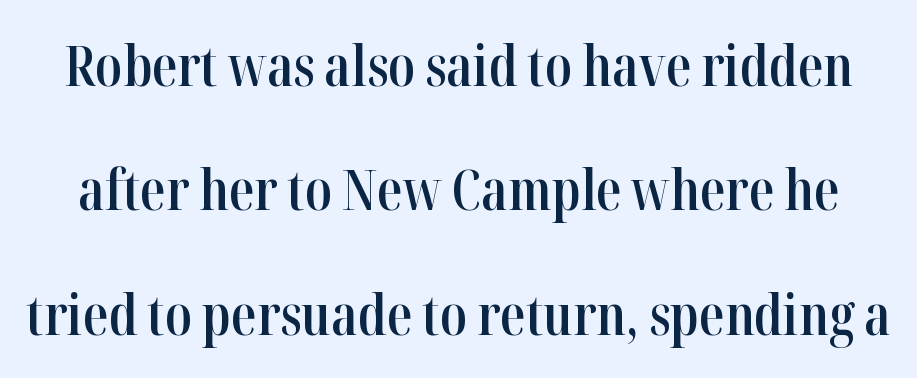
Q: Is the text bold? A: Semi-bold.
Q: Is the text italic (slanted)? A: No, it is upright.
Q: Is the typeface a serif or a sans-serif typeface? A: Serif.
Q: Is the text underlined? A: No.
Q: Is the spacing between letters normal or unusually wide? A: Normal.
Q: Is the spacing between lines tight, normal or loose? A: Loose.
Q: Width (condensed, normal, or wide)? A: Condensed.
Q: Stroke contrast? A: High.
Q: x-height? A: Medium.
Q: Monospaced? A: No.
